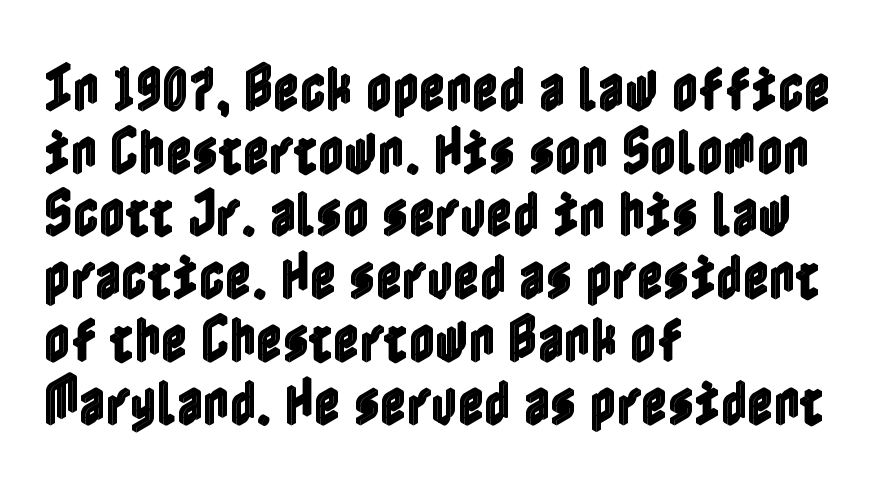
{"italic": "no", "width": "condensed", "x_height": "medium", "underline": "no", "align": "left", "line_spacing_ratio": 1.23, "letter_spacing": "normal", "letter_spacing_em": 0.0, "glyph_px": 51}
